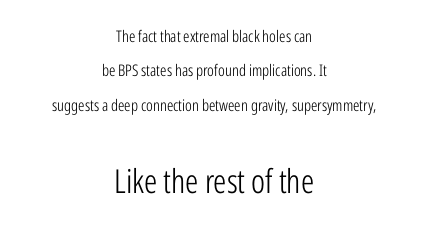
{"serif": "no", "italic": "no", "bold": "no", "weight": "light", "width": "condensed", "stroke_contrast": "low", "x_height": "medium", "monospaced": "no", "underline": "no", "align": "center", "line_spacing": "loose", "line_spacing_ratio": 2.15, "letter_spacing": "normal", "letter_spacing_em": 0.0, "larger_block": "second", "size_ratio": 2.06, "glyph_px": 33}
